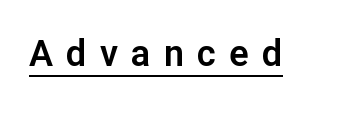
Q: Is the text italic (slanted)? A: No, it is upright.
Q: Is the typeface a serif or a sans-serif typeface? A: Sans-serif.
Q: Is the text underlined? A: Yes.
Q: Is the spacing between letters normal or unusually wide? A: Unusually wide.
Q: Width (condensed, normal, or wide)? A: Normal.
Q: Stroke contrast? A: Low.
Q: x-height? A: Medium.
Q: Monospaced? A: No.
